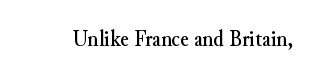
The image shows 23 px text type, upright; set normal letter spacing, not underlined.
